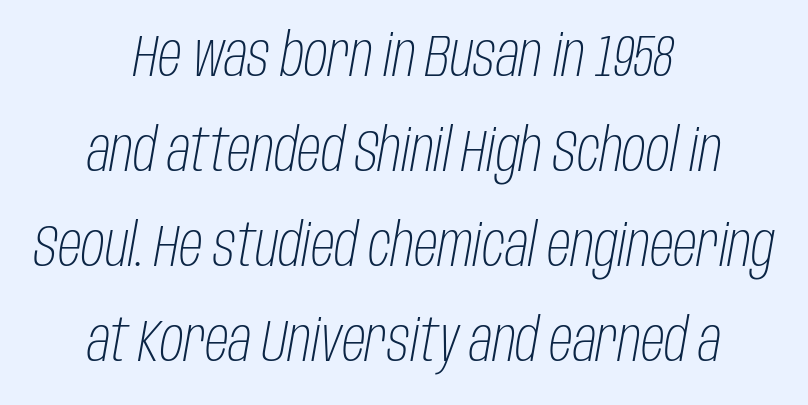
Q: Is the text bold? A: No.
Q: Is the text italic (slanted)? A: Yes, it leans right by about 10 degrees.
Q: Is the text underlined? A: No.
Q: How is the paragraph aligned? A: Centered.
Q: Is the spacing between letters normal or unusually wide? A: Normal.
Q: Is the spacing between lines tight, normal or loose? A: Normal.
Q: Width (condensed, normal, or wide)? A: Condensed.
Q: Stroke contrast? A: Low.
Q: x-height? A: Large.
Q: Monospaced? A: No.
